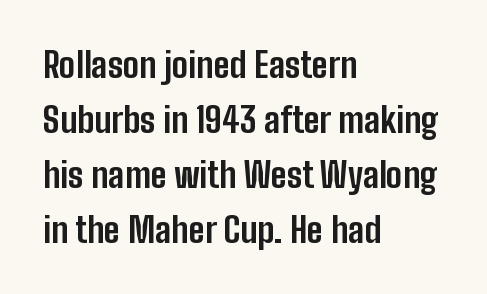
The image shows 35 px bold, condensed sans-serif type, upright; set left-aligned, normal line spacing (1.57x), normal letter spacing, not underlined; low stroke contrast and a medium x-height.
